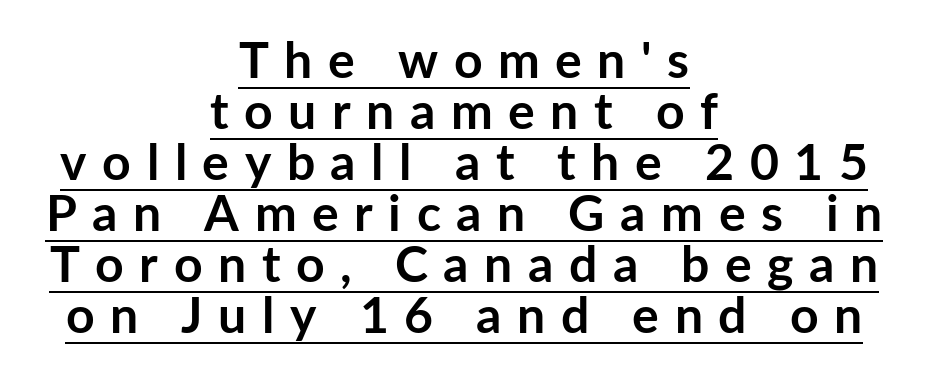
The block of text is dense from top to bottom, with scant space between rows. Font category for this specimen: sans-serif. A roman cut, with each character standing at attention. Visually the block forms a symmetrical silhouette, jagged on both flanks. You'd pick this weight for a headline — it's a proper bold. Underlining? Definitely there.
